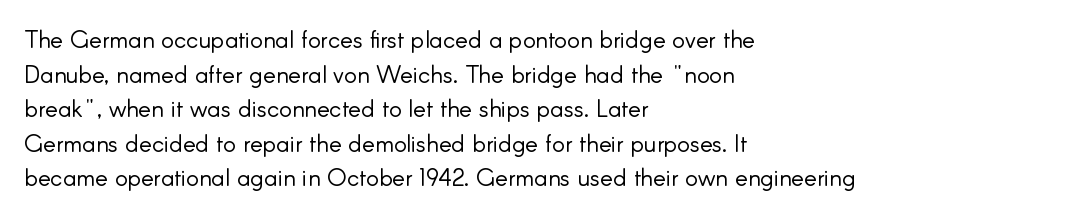
Regarding leading, the lines here are spaced in the standard way. The letters look calm and open, with moderate or lighter stems. Layout note: lines flush left. The rendering keeps characters at their native spacing. The lettering stays uniformly vertical, giving the passage a roman look. Underline: absent.
